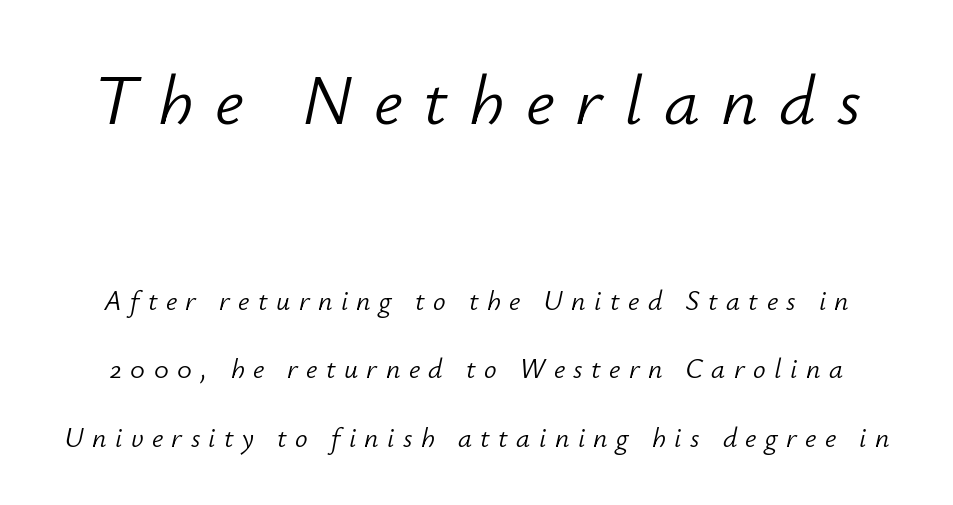
Italic? Definitely — the glyphs are oblique. Each word looks stretched out because of the extra space between its letters. Is there much room between lines? Yes — plenty of vertical air separates them. Each stroke keeps to a modest, everyday thickness or less.
